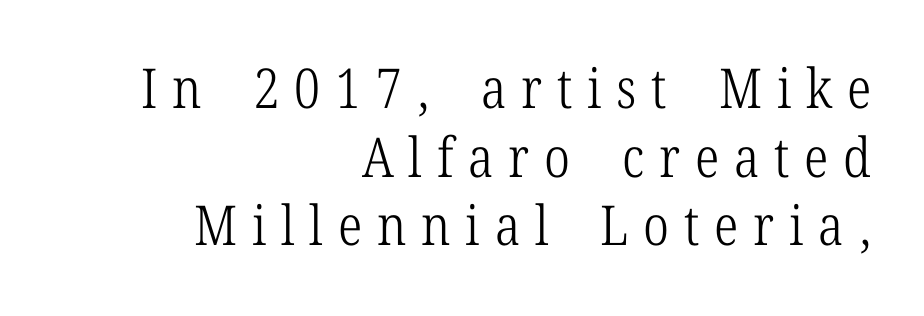
{"serif": "yes", "italic": "no", "bold": "no", "weight": "light", "width": "condensed", "stroke_contrast": "low", "x_height": "medium", "monospaced": "no", "underline": "no", "align": "right", "line_spacing": "normal", "line_spacing_ratio": 1.25, "letter_spacing": "wide", "letter_spacing_em": 0.27, "glyph_px": 55}
